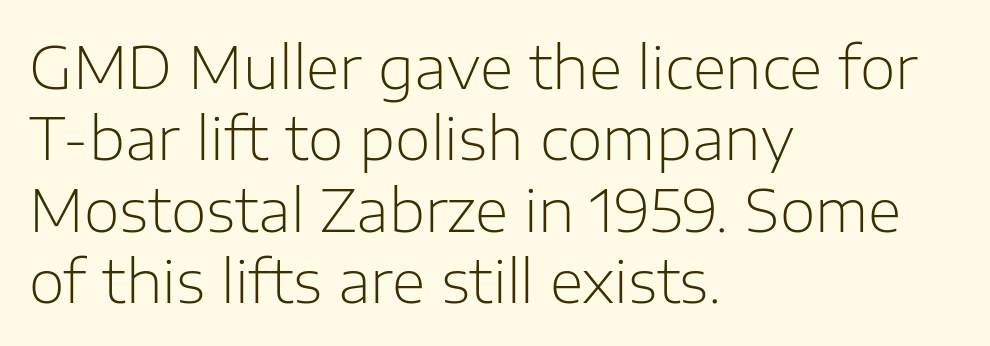
Is this a fixed-width face? No — the glyphs have proportional, varying widths. Classification — sans serif. The strokes carry an ordinary text weight at most. The rendering anchors every line to the left-hand side. Quick note: not italic, upright. Nobody touched the tracking dial on this one.
